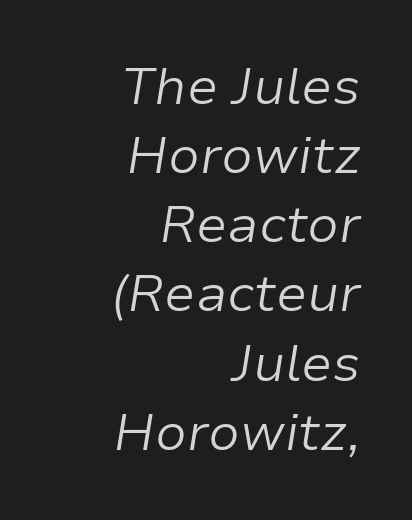
The image shows 52 px light type, italic (leaning right); set right-aligned, normal line spacing (1.33x), normal letter spacing, not underlined; low stroke contrast and a medium x-height.
